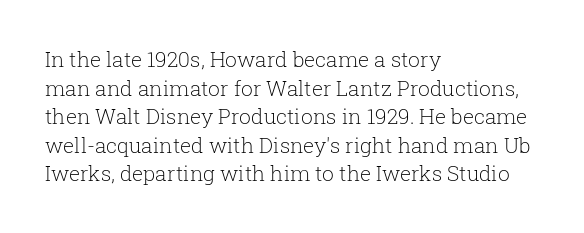
The image shows 21 px text type, upright; set left-aligned, normal line spacing (1.36x), normal letter spacing, not underlined.
